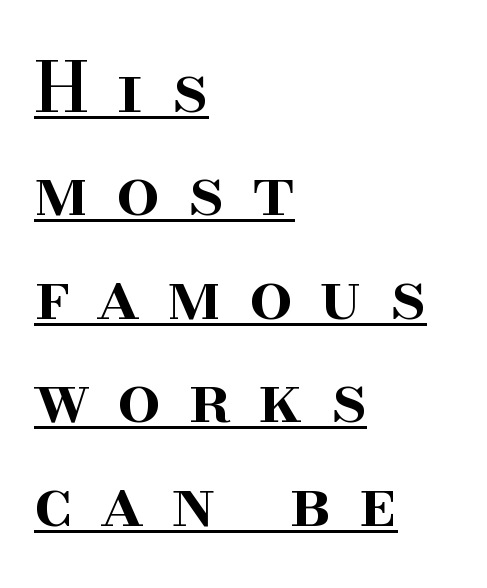
Q: Is the text bold? A: Semi-bold.
Q: Is the text italic (slanted)? A: No, it is upright.
Q: Is the typeface a serif or a sans-serif typeface? A: Serif.
Q: Is the text underlined? A: Yes.
Q: How is the paragraph aligned? A: Left-aligned.
Q: Is the spacing between letters normal or unusually wide? A: Unusually wide.
Q: Is the spacing between lines tight, normal or loose? A: Normal.
Q: Width (condensed, normal, or wide)? A: Normal.
Q: Stroke contrast? A: High.
Q: x-height? A: Small.
Q: Monospaced? A: No.
